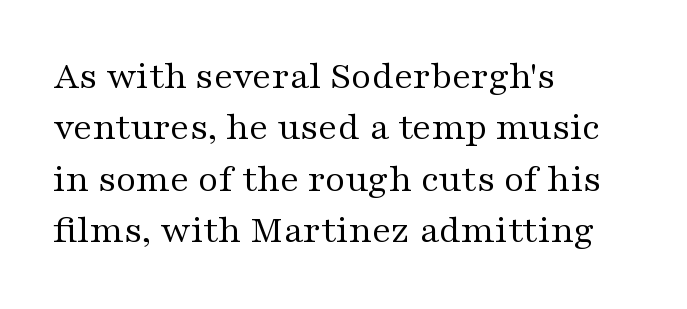
Q: Is the text bold? A: No.
Q: Is the text italic (slanted)? A: No, it is upright.
Q: Is the typeface a serif or a sans-serif typeface? A: Serif.
Q: Is the text underlined? A: No.
Q: How is the paragraph aligned? A: Left-aligned.
Q: Is the spacing between letters normal or unusually wide? A: Normal.
Q: Is the spacing between lines tight, normal or loose? A: Normal.
Q: Width (condensed, normal, or wide)? A: Wide.
Q: Stroke contrast? A: Medium.
Q: x-height? A: Medium.
Q: Monospaced? A: No.
